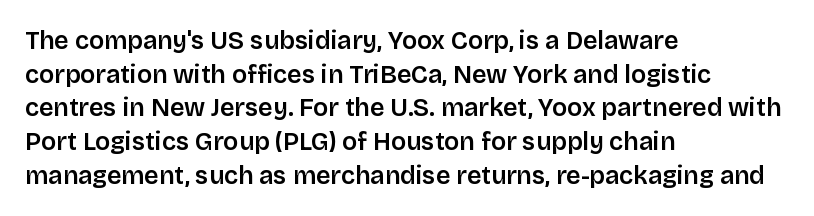
The image shows 25 px text type, upright; set left-aligned, normal line spacing (1.35x), normal letter spacing, not underlined.
